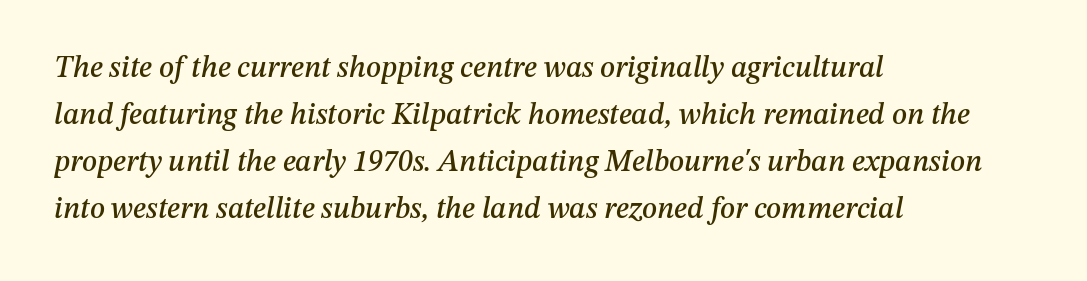
Q: Is the text italic (slanted)? A: Yes, it leans right by about 12 degrees.
Q: Is the text underlined? A: No.
Q: How is the paragraph aligned? A: Left-aligned.
Q: Is the spacing between letters normal or unusually wide? A: Normal.
Q: Is the spacing between lines tight, normal or loose? A: Normal.
Q: Width (condensed, normal, or wide)? A: Normal.
Q: Stroke contrast? A: Medium.
Q: x-height? A: Medium.
Q: Monospaced? A: No.
